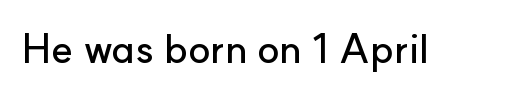
Q: Is the text italic (slanted)? A: No, it is upright.
Q: Is the typeface a serif or a sans-serif typeface? A: Sans-serif.
Q: Is the text underlined? A: No.
Q: Is the spacing between letters normal or unusually wide? A: Normal.
Q: Width (condensed, normal, or wide)? A: Normal.
Q: Stroke contrast? A: Low.
Q: x-height? A: Small.
Q: Monospaced? A: No.
